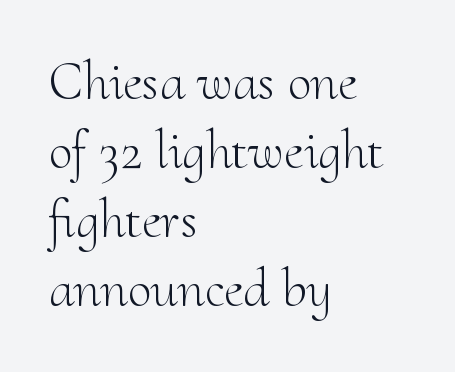
The font is comparable to plain body text, perhaps lighter. Underline: absent. Serif or sans? Serif — the stroke terminals have little feet. The space between consecutive lines is moderate. Observe the ordinary spacing: letters are neighbours, not strangers.
